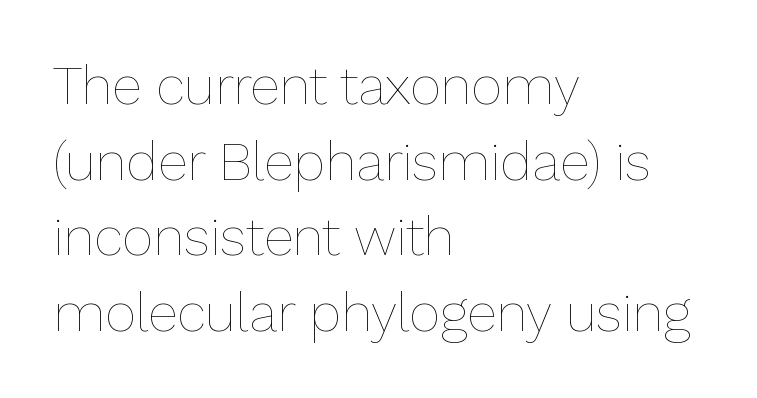
{"italic": "no", "bold": "no", "weight": "thin", "width": "normal", "stroke_contrast": "low", "x_height": "medium", "monospaced": "no", "underline": "no", "align": "left", "line_spacing": "normal", "line_spacing_ratio": 1.4, "letter_spacing": "normal", "letter_spacing_em": 0.0, "glyph_px": 54}
